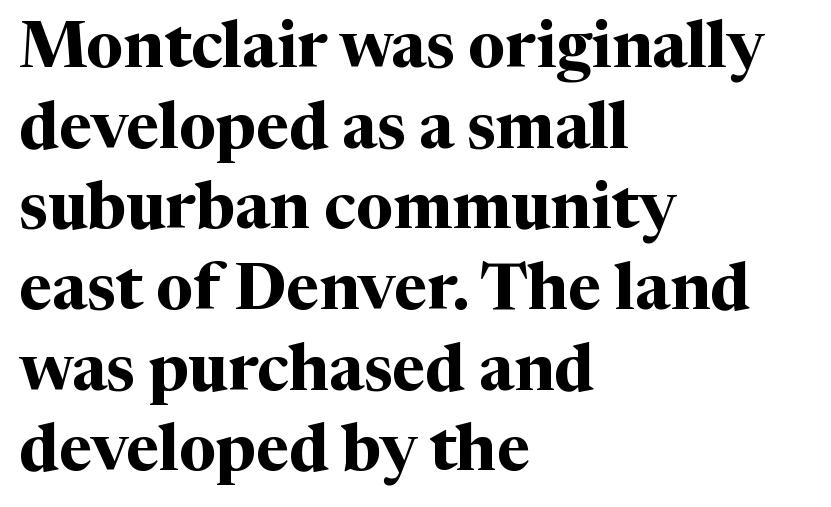
The image shows 64 px bold serif type, upright; set left-aligned, normal line spacing (1.26x), normal letter spacing, not underlined; medium stroke contrast and a medium x-height.
